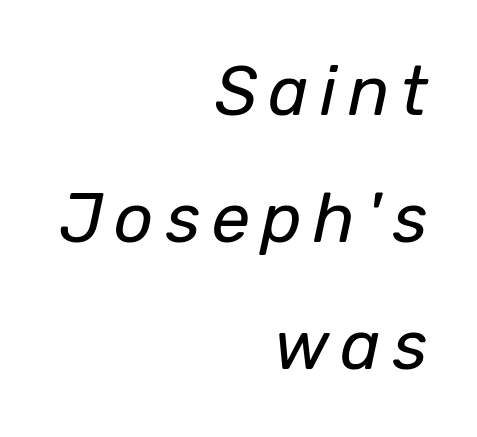
{"italic": "yes", "lean": "right", "slant_degrees": 12, "bold": "no", "weight": "regular", "width": "normal", "stroke_contrast": "low", "x_height": "medium", "monospaced": "no", "underline": "no", "align": "right", "line_spacing_ratio": 1.84, "glyph_px": 69}
